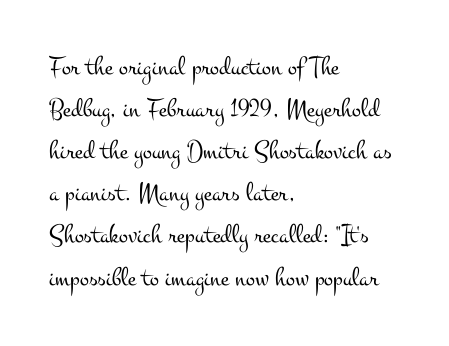
Each new line begins a customary step beneath the previous one. The passage shown is not underscored anywhere. Weight: not bold — regular or lighter. A classic flush-left, rag-right setting is used for this passage.
